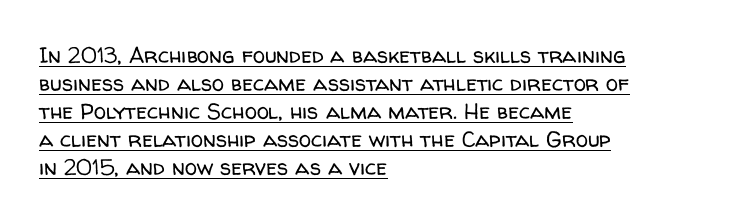
Leading: standard. This sample is left-justified, so line endings fall wherever the words run out. In terms of letterspacing, this is plain default setting. Somebody hit Ctrl+U on this one — the words are underlined. Italic? Not at all — the glyphs are vertical. Heft: none added — not bold.
